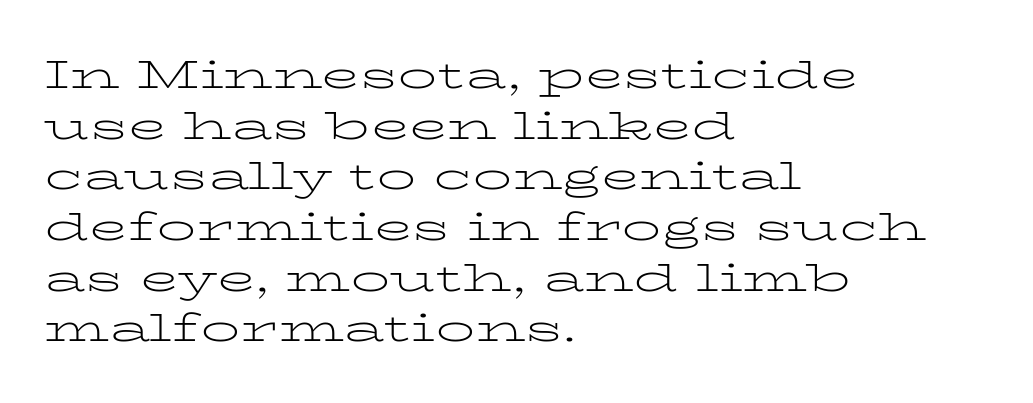
How are the letters spaced? Ordinarily, with no added tracking. Unlike a clean sans, this face finishes its strokes with serifs. Is there any slant? The stems are plumb. The area under the type is left untouched. Baseline-to-baseline distance is the conventional proportion of letter height.
